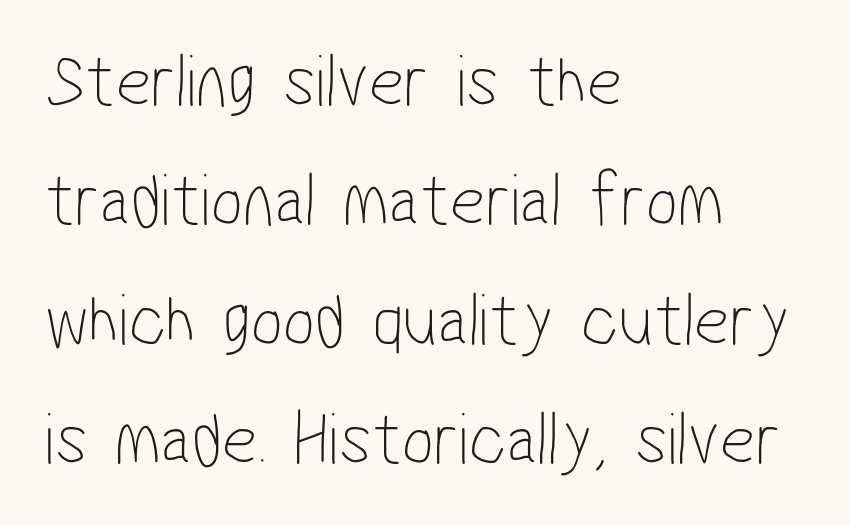
Note the varied advance widths — an 'i' is clearly narrower than an 'm'. A normal amount of white space separates one row of letters from the next. The text block is weighted toward the left margin, trailing off unevenly rightward. The face looks like a standard text weight, possibly lighter. Check where the strokes stop: nothing finishes them off — pure sans. Quick note: underline off.
